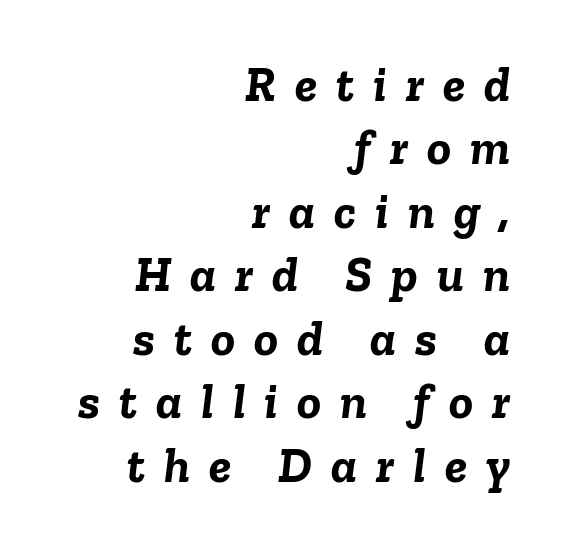
{"italic": "yes", "lean": "right", "slant_degrees": 6, "bold": "yes", "weight": "semibold", "width": "normal", "stroke_contrast": "low", "x_height": "medium", "monospaced": "no", "underline": "no", "align": "right", "line_spacing": "normal", "line_spacing_ratio": 1.27, "letter_spacing": "wide", "letter_spacing_em": 0.38, "glyph_px": 50}
